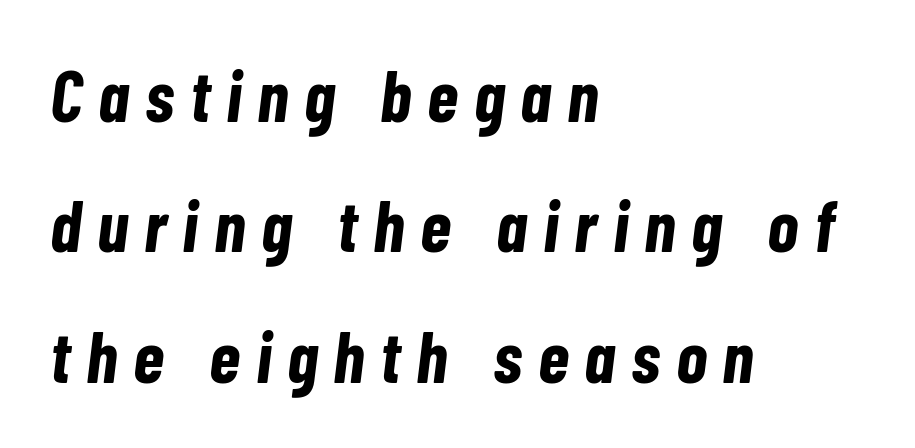
{"italic": "yes", "lean": "right", "slant_degrees": 7, "bold": "yes", "weight": "bold", "width": "condensed", "stroke_contrast": "low", "x_height": "medium", "monospaced": "no", "underline": "no", "align": "left", "line_spacing_ratio": 1.81, "letter_spacing": "wide", "letter_spacing_em": 0.22, "glyph_px": 72}
